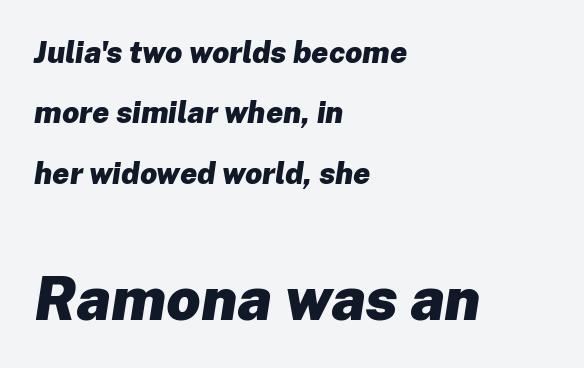
{"italic": "yes", "lean": "right", "slant_degrees": 8, "bold": "yes", "weight": "heavy", "width": "normal", "stroke_contrast": "low", "x_height": "medium", "monospaced": "no", "underline": "no", "align": "left", "line_spacing": "loose", "line_spacing_ratio": 2.01, "letter_spacing": "normal", "letter_spacing_em": 0.0, "larger_block": "second", "size_ratio": 2.0, "glyph_px": 60}
